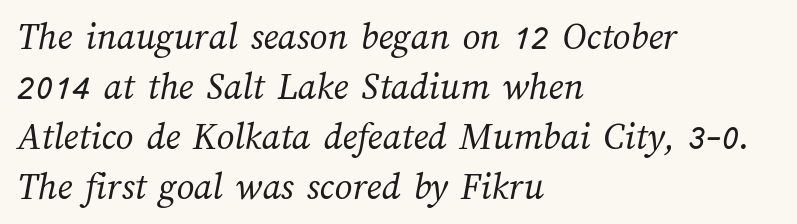
The image shows 39 px regular-weight type; set left-aligned, normal line spacing (1.28x), normal letter spacing, not underlined; medium stroke contrast and a medium x-height.
